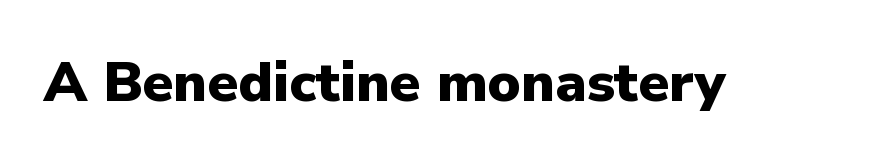
Each letter keeps its own natural width here, so spacing adapts to shape. The space directly below the letters is spotless. Between one letter and the next there's only the usual sliver of space. The type sits square on the baseline with zero lean. This is heavy type, rendered in bold. Font category for this specimen: sans-serif.
